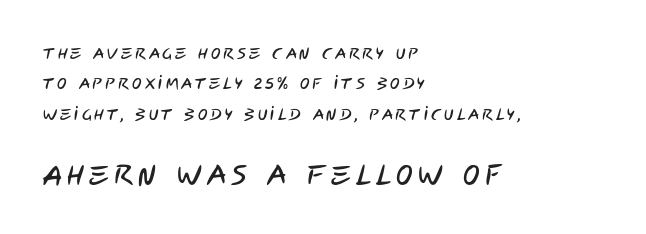
The strip under each line holds only bare page. Observe the absence of serifs on each vertical stroke in this sample. Which chunk is bigger? The second one — the bottom block dwarfs the top. Spacing verdict: proportional, widths tailored to each character. What's the leading like? Stretched, with rows far apart.
